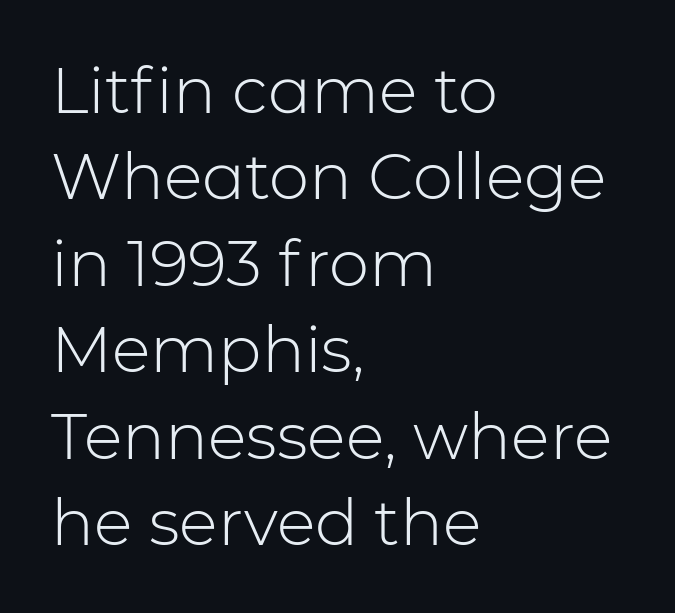
A normal amount of white space separates one row of letters from the next. Each letter keeps its own natural width here, so spacing adapts to shape. In terms of posture, this sample is upright. Note: no serifs on the glyphs. Compared with a centered layout, this one pins lines to the left instead.
